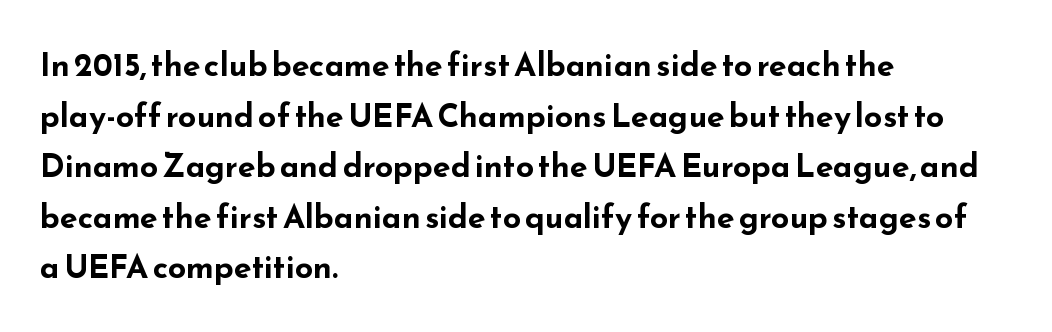
The image shows 32 px bold, wide sans-serif type, upright; set left-aligned, normal line spacing (1.58x), normal letter spacing, not underlined; low stroke contrast and a small x-height.
